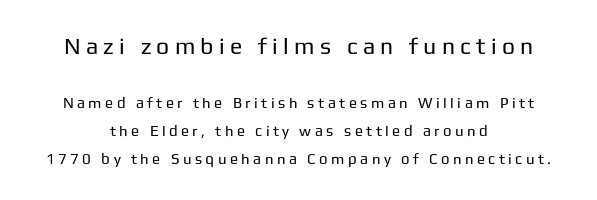
Nothing heavy about these letters — not bold at all. Every character sits straight up, as roman type does. Rule under the text: the space is simply empty. Character size in the leading block exceeds that of the trailing block. These lines have a slow, spaced-out rhythm from letter to letter. Leftover space on each line is divided equally before and after the words.
